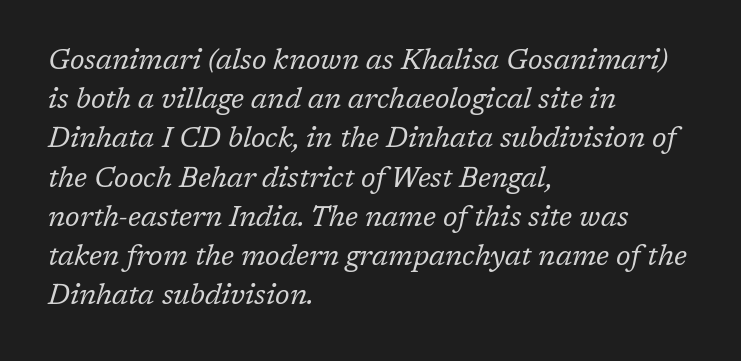
{"serif": "yes", "italic": "yes", "lean": "right", "slant_degrees": 17, "bold": "no", "weight": "regular", "width": "normal", "stroke_contrast": "low", "x_height": "medium", "monospaced": "no", "underline": "no", "align": "left", "line_spacing": "normal", "line_spacing_ratio": 1.4, "letter_spacing": "normal", "letter_spacing_em": 0.0, "glyph_px": 28}
